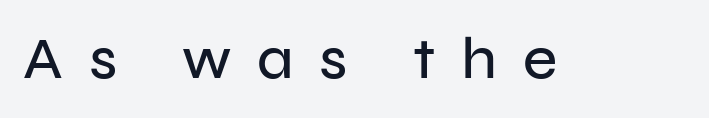
Q: Is the text italic (slanted)? A: No, it is upright.
Q: Is the typeface a serif or a sans-serif typeface? A: Sans-serif.
Q: Is the text underlined? A: No.
Q: Is the spacing between letters normal or unusually wide? A: Unusually wide.
Q: Width (condensed, normal, or wide)? A: Normal.
Q: Stroke contrast? A: Low.
Q: x-height? A: Medium.
Q: Monospaced? A: No.
